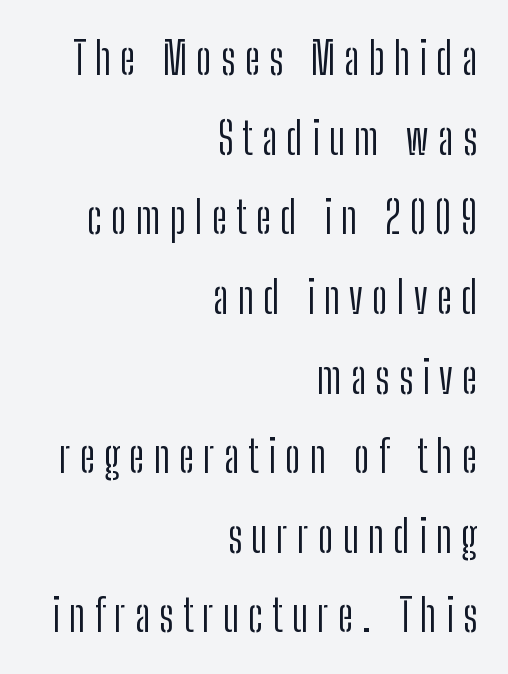
Q: Is the text bold? A: No.
Q: Is the text italic (slanted)? A: No, it is upright.
Q: Is the typeface a serif or a sans-serif typeface? A: Sans-serif.
Q: Is the text underlined? A: No.
Q: How is the paragraph aligned? A: Right-aligned.
Q: Is the spacing between letters normal or unusually wide? A: Unusually wide.
Q: Width (condensed, normal, or wide)? A: Condensed.
Q: Stroke contrast? A: Low.
Q: x-height? A: Medium.
Q: Monospaced? A: No.
